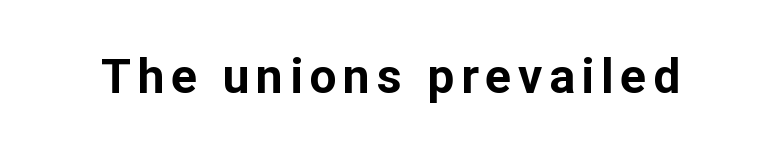
The image shows 48 px bold sans-serif type, upright; set not underlined; low stroke contrast and a medium x-height.
